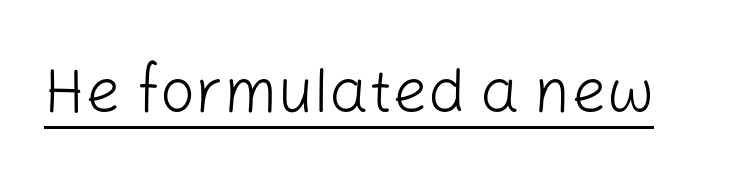
The image shows 62 px light sans-serif type, upright; set normal letter spacing, underlined; low stroke contrast and a medium x-height.
